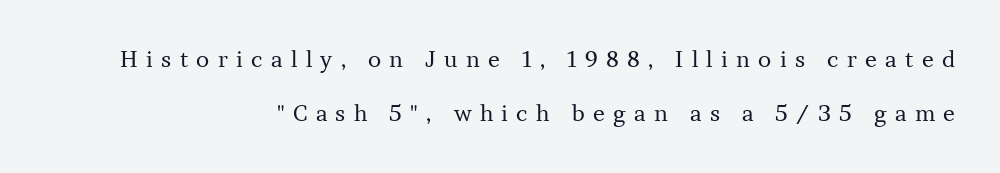
The image shows 22 px text type, upright; set right-aligned, loose line spacing (2.47x), unusually wide letter spacing (+0.38 em), not underlined.
